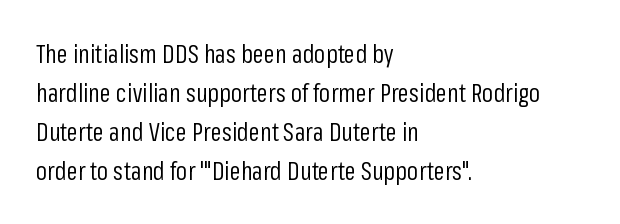
The image shows 25 px text type, upright; set left-aligned, normal line spacing (1.56x), normal letter spacing, not underlined.
